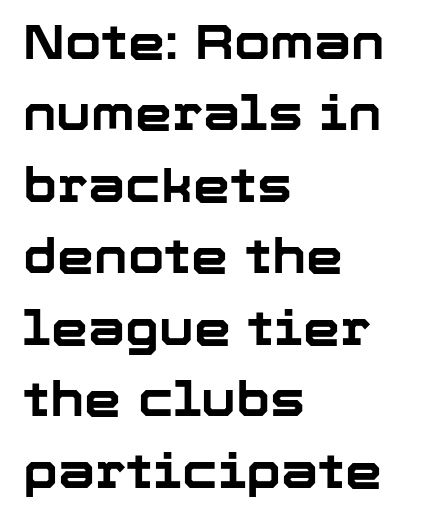
Proportional: the letters do not fall into vertical columns. I'd call this a sans setting — the letters go barefoot. Quick note: underline off. Notice how thick the strokes are: this is what a full bold looks like. Summary of vertical rhythm: regular, with standard interline spacing.
